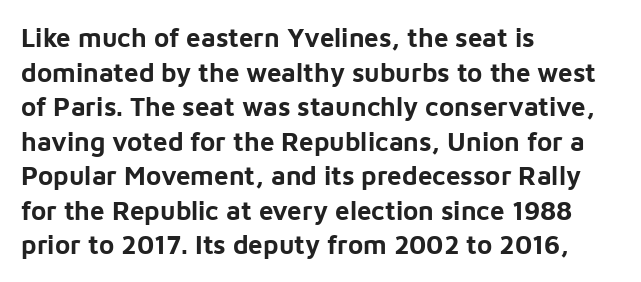
Do the letters lean? They stand straight. Standard letterfit; no display-style spreading of the glyphs. The strip under each line holds only bare page. The rendering anchors every line to the left-hand side. The glyphs have the mass of a bold cut. Quick note: interline space is typical.
